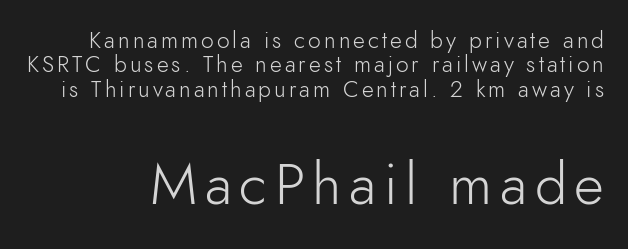
The glyphs in this specimen are sans serif. Posture: upright roman. No word sits above an underline. The letters advance in unequal steps, a hallmark of proportional type.
